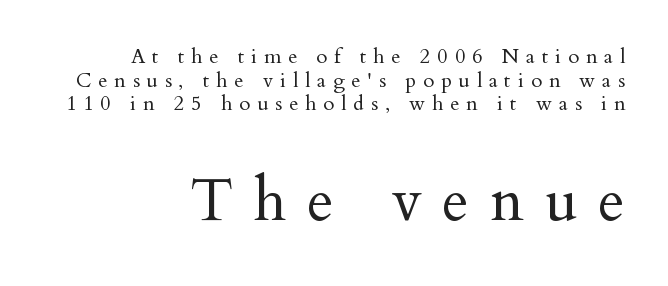
Quick note: underline off. In this sample the second text group is rendered at the bigger scale. The lettering holds an erect, upright posture throughout. Here the glyphs are tracked loosely, breaking word shapes into spaced letters. You could not count columns in this text — the font is proportionally spaced.
